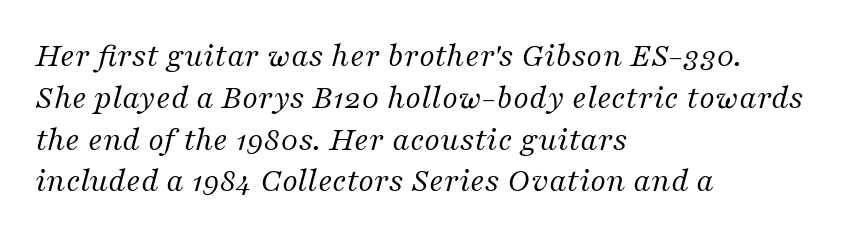
{"serif": "yes", "italic": "yes", "lean": "right", "slant_degrees": 16, "bold": "no", "weight": "regular", "width": "normal", "stroke_contrast": "medium", "x_height": "medium", "monospaced": "no", "underline": "no", "align": "left", "line_spacing_ratio": 1.23, "letter_spacing": "normal", "letter_spacing_em": 0.0, "glyph_px": 34}
